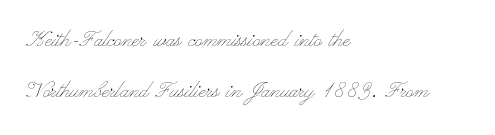
Q: Is the text bold? A: No.
Q: Is the text italic (slanted)? A: Yes.
Q: Is the text underlined? A: No.
Q: How is the paragraph aligned? A: Left-aligned.
Q: Is the spacing between letters normal or unusually wide? A: Normal.
Q: Is the spacing between lines tight, normal or loose? A: Loose.
